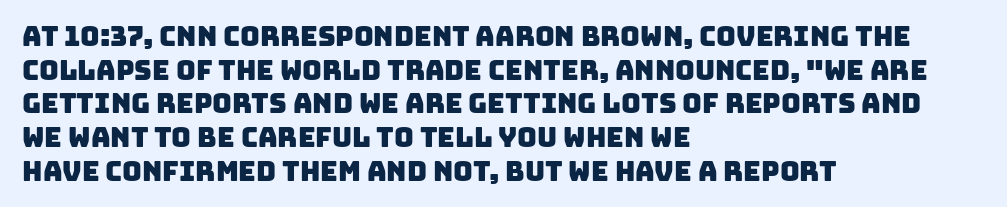
Q: Is the text underlined? A: No.
Q: How is the paragraph aligned? A: Left-aligned.
Q: Is the spacing between letters normal or unusually wide? A: Normal.
Q: Is the spacing between lines tight, normal or loose? A: Normal.
